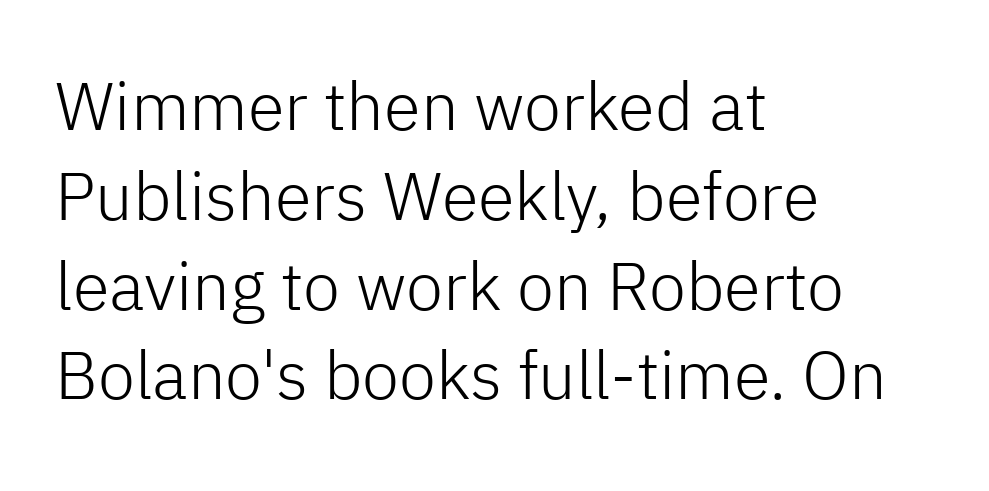
Q: Is the text bold? A: No.
Q: Is the text italic (slanted)? A: No, it is upright.
Q: Is the typeface a serif or a sans-serif typeface? A: Sans-serif.
Q: Is the text underlined? A: No.
Q: How is the paragraph aligned? A: Left-aligned.
Q: Is the spacing between letters normal or unusually wide? A: Normal.
Q: Is the spacing between lines tight, normal or loose? A: Normal.
Q: Width (condensed, normal, or wide)? A: Normal.
Q: Stroke contrast? A: Low.
Q: x-height? A: Medium.
Q: Monospaced? A: No.
